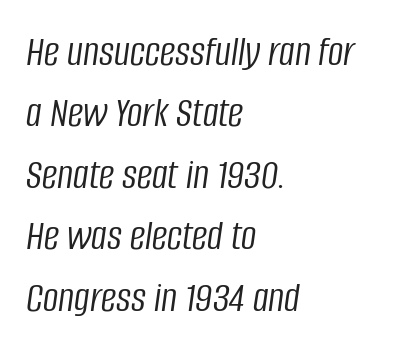
Q: Is the text bold? A: No.
Q: Is the text italic (slanted)? A: Yes, it leans right by about 8 degrees.
Q: Is the text underlined? A: No.
Q: How is the paragraph aligned? A: Left-aligned.
Q: Is the spacing between letters normal or unusually wide? A: Normal.
Q: Is the spacing between lines tight, normal or loose? A: Normal.
Q: Width (condensed, normal, or wide)? A: Condensed.
Q: Stroke contrast? A: Low.
Q: x-height? A: Large.
Q: Monospaced? A: No.
